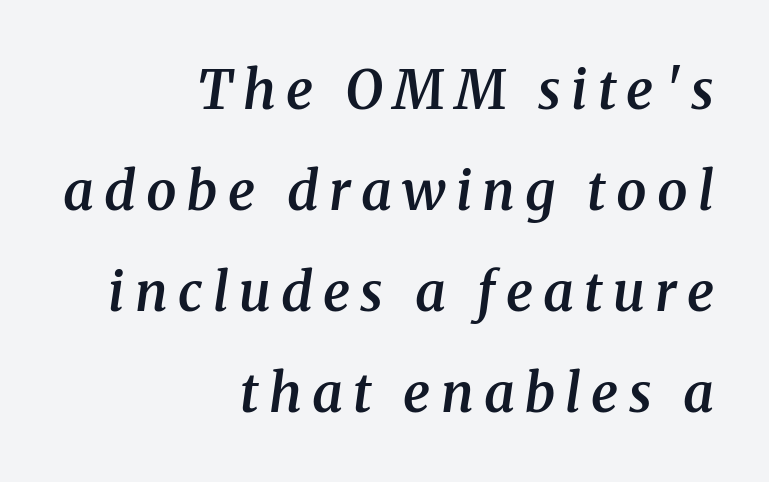
{"serif": "yes", "italic": "yes", "lean": "right", "slant_degrees": 8, "bold": "semi", "weight": "semibold", "width": "normal", "stroke_contrast": "medium", "x_height": "medium", "monospaced": "no", "underline": "no", "align": "right", "line_spacing_ratio": 1.87, "glyph_px": 54}
